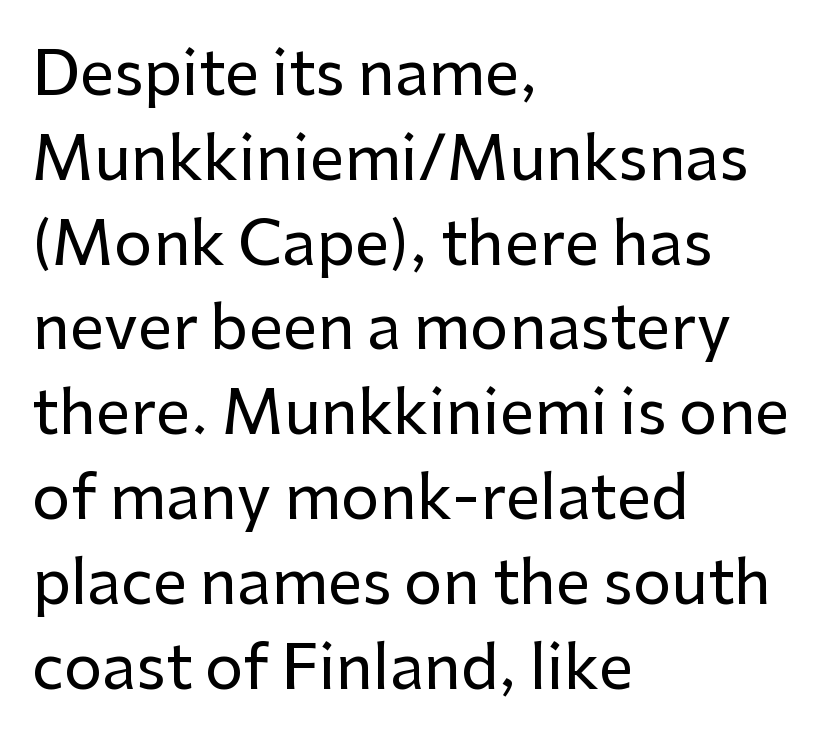
Line starts are locked; line ends wander. Leading matches the norm, producing a regular column. This is roman type, the default non-slanted kind. The glyphs are unaccompanied by any horizontal stroke below them. A typesetter would label this face a sans.
